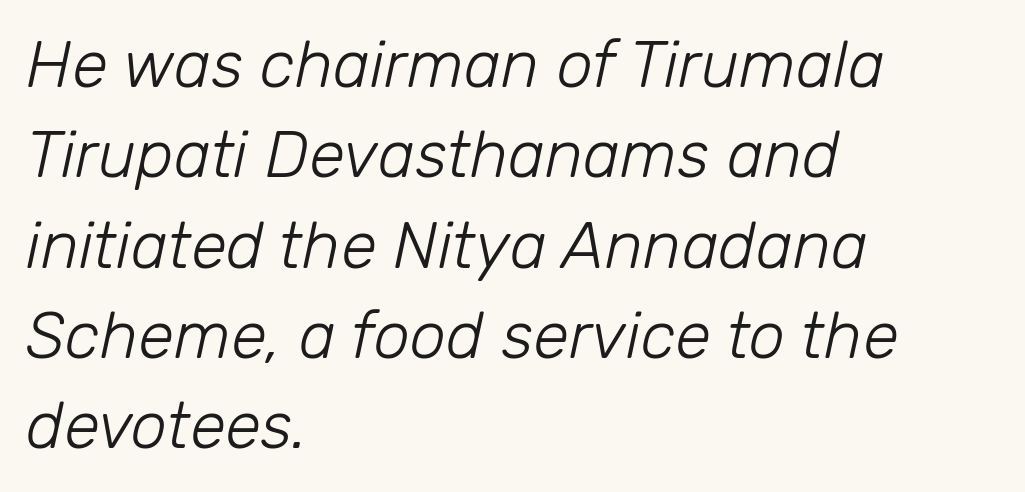
This sample uses plain, unmodified letter spacing. Regarding leading, the lines here are spaced in the standard way. The letters are slanted; this is an italic face. Do the characters align in a grid? No, the font is proportional.
